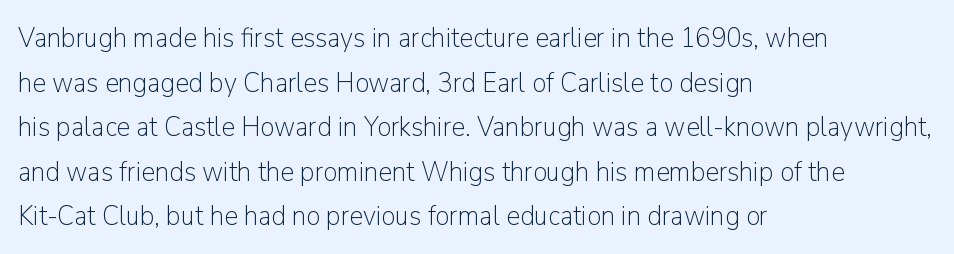
{"serif": "no", "italic": "no", "bold": "no", "weight": "light", "width": "normal", "stroke_contrast": "low", "x_height": "medium", "monospaced": "no", "underline": "no", "align": "left", "line_spacing": "normal", "line_spacing_ratio": 1.59, "letter_spacing": "normal", "letter_spacing_em": 0.0, "glyph_px": 28}
